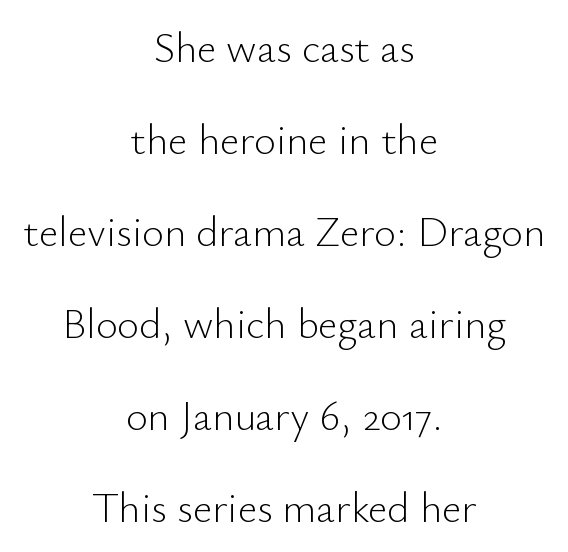
{"serif": "no", "italic": "no", "bold": "no", "weight": "light", "width": "normal", "stroke_contrast": "low", "x_height": "small", "monospaced": "no", "underline": "no", "align": "center", "line_spacing": "loose", "line_spacing_ratio": 2.19, "letter_spacing": "normal", "letter_spacing_em": 0.0, "glyph_px": 42}
